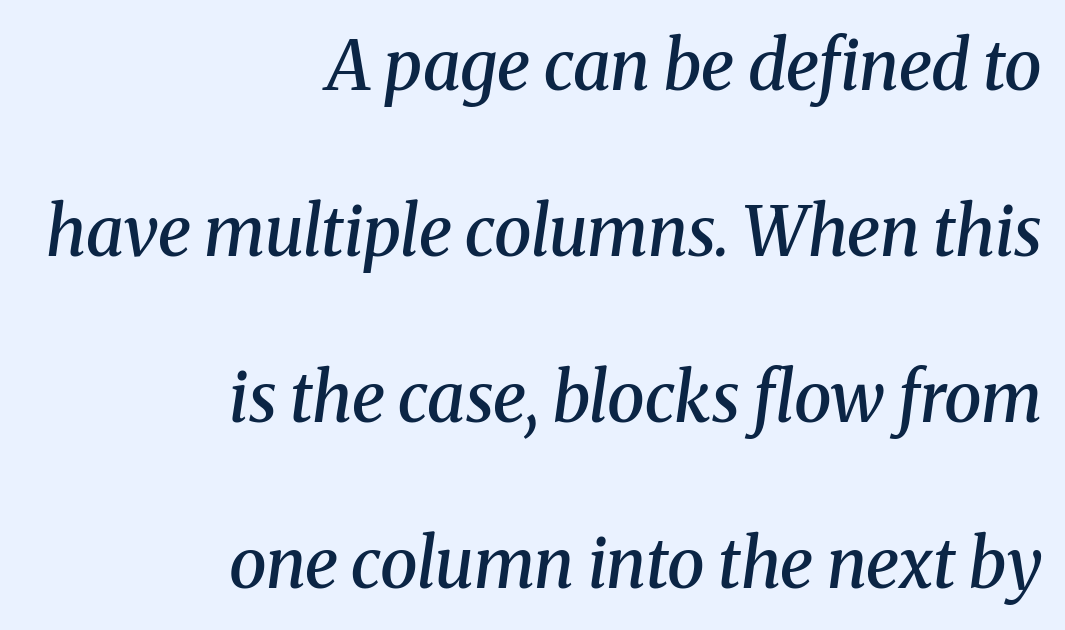
Q: Is the text bold? A: Semi-bold.
Q: Is the text italic (slanted)? A: Yes, it leans right by about 8 degrees.
Q: Is the typeface a serif or a sans-serif typeface? A: Serif.
Q: Is the text underlined? A: No.
Q: How is the paragraph aligned? A: Right-aligned.
Q: Is the spacing between letters normal or unusually wide? A: Normal.
Q: Is the spacing between lines tight, normal or loose? A: Loose.
Q: Width (condensed, normal, or wide)? A: Normal.
Q: Stroke contrast? A: Medium.
Q: x-height? A: Medium.
Q: Monospaced? A: No.
